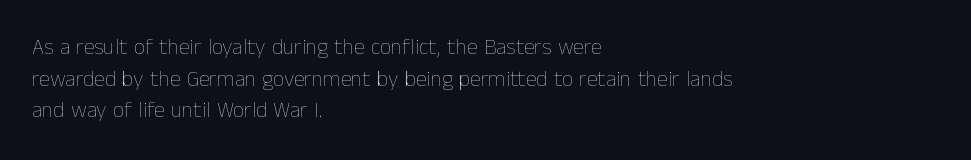
{"italic": "no", "bold": "no", "underline": "no", "align": "left", "line_spacing": "normal", "line_spacing_ratio": 1.44, "letter_spacing": "normal", "letter_spacing_em": 0.0, "glyph_px": 22}
